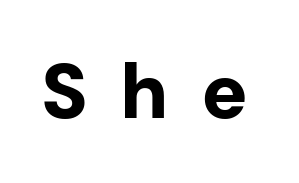
Summary of weight: heavy, a full bold. Are there feet on the stems? There aren't — it's a sans. What stands out about the letter spacing? Its width — letters are far apart. Italic: no, the glyphs are upright roman. Character widths vary here, with narrow letters taking less room than wide ones.
